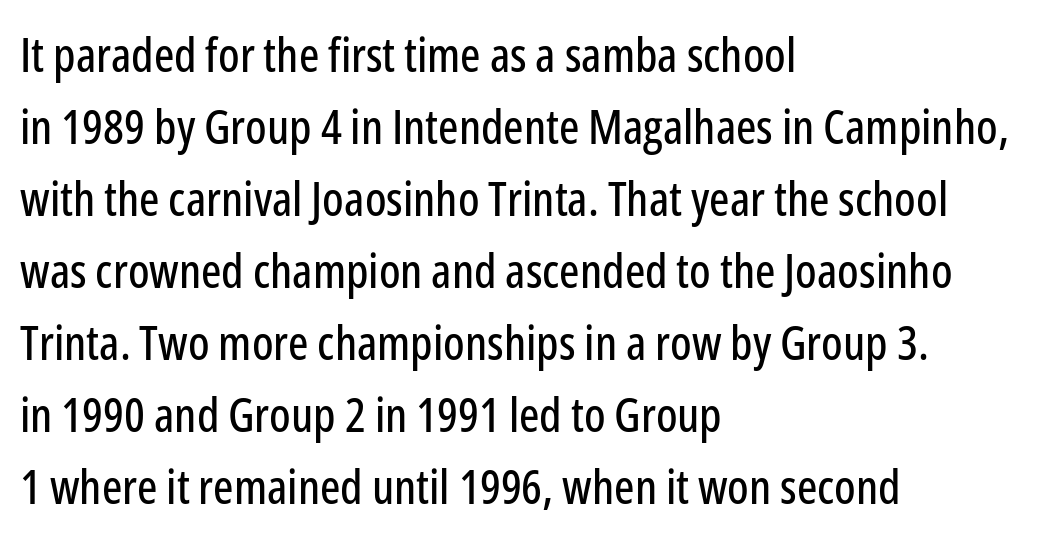
Q: Is the text italic (slanted)? A: No, it is upright.
Q: Is the typeface a serif or a sans-serif typeface? A: Sans-serif.
Q: Is the text underlined? A: No.
Q: How is the paragraph aligned? A: Left-aligned.
Q: Is the spacing between letters normal or unusually wide? A: Normal.
Q: Is the spacing between lines tight, normal or loose? A: Normal.
Q: Width (condensed, normal, or wide)? A: Condensed.
Q: Stroke contrast? A: Low.
Q: x-height? A: Medium.
Q: Monospaced? A: No.
